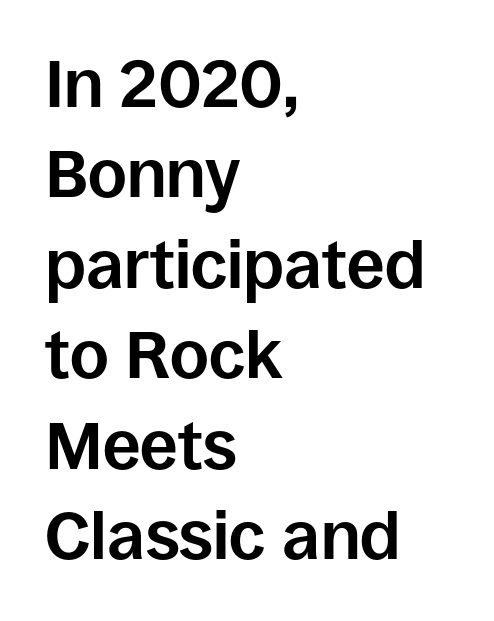
Rule under the text: the space is simply empty. Notice how the passage keeps a crisp vertical edge on the left only. The strokes are fattened all the way to bold. Quick note: interline space is typical. The typography opts for an upright posture over an oblique one.
